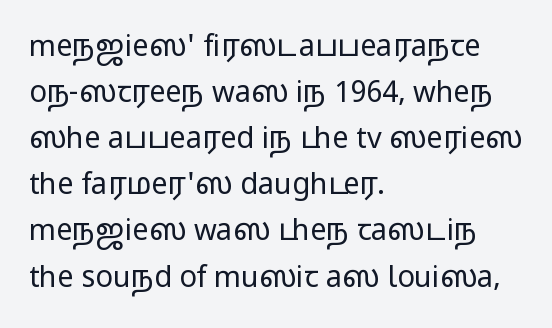
{"serif": "no", "italic": "no", "bold": "no", "weight": "regular", "width": "wide", "stroke_contrast": "low", "x_height": "medium", "monospaced": "no", "underline": "no", "align": "left", "line_spacing": "normal", "line_spacing_ratio": 1.59, "letter_spacing": "normal", "letter_spacing_em": 0.0, "glyph_px": 29}
